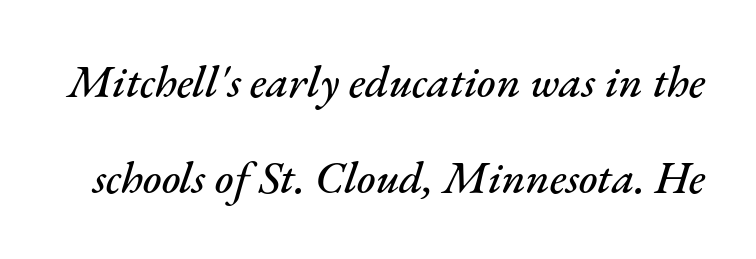
{"italic": "yes", "lean": "right", "slant_degrees": 17, "width": "normal", "stroke_contrast": "medium", "x_height": "small", "monospaced": "no", "underline": "no", "line_spacing": "loose", "line_spacing_ratio": 2.14, "letter_spacing": "normal", "letter_spacing_em": 0.0, "glyph_px": 45}
